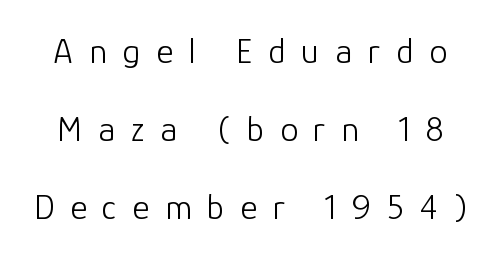
Letterform terminals end flat and unadorned throughout the passage. The area under the type is left untouched. Tall strokes in this sample are plumb rather than angled. This sample has the flowing, uneven cadence of proportional lettering. You could only call the tracking loose — the letters float apart. No letter is thick-stroked: the sample isn't bold.
